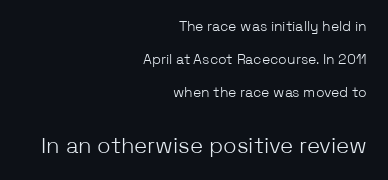
Letters rest on an invisible, unmarked baseline. Here the glyphs are tracked normally, forming tight word shapes. This layout puts the modest block above and the oversized block below. Is the type heavy? It reads as light-to-regular instead. Do the letters lean? They stand straight. Successive baselines arrive slowly, with a big drop between each.
